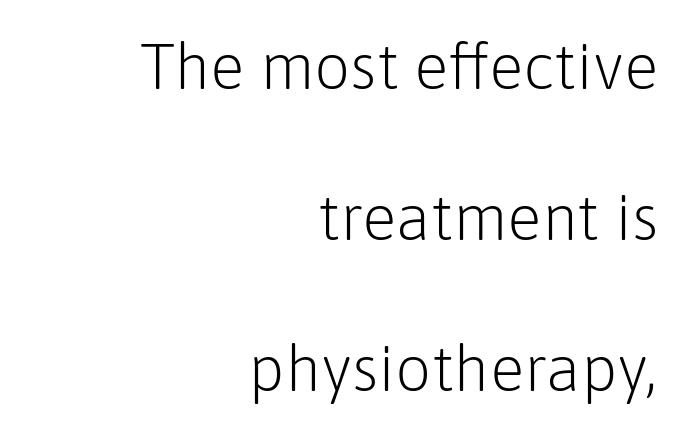
Q: Is the text bold? A: No.
Q: Is the text italic (slanted)? A: No, it is upright.
Q: Is the typeface a serif or a sans-serif typeface? A: Sans-serif.
Q: Is the text underlined? A: No.
Q: How is the paragraph aligned? A: Right-aligned.
Q: Is the spacing between letters normal or unusually wide? A: Normal.
Q: Is the spacing between lines tight, normal or loose? A: Loose.
Q: Width (condensed, normal, or wide)? A: Normal.
Q: Stroke contrast? A: Low.
Q: x-height? A: Medium.
Q: Monospaced? A: No.
